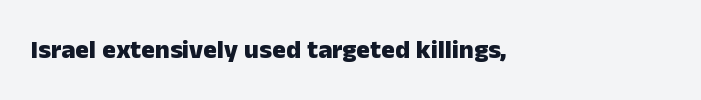
Weight check: bold — yes, fully. The gaps between neighbouring characters are ordinary and unremarkable. If you drew a ruler down the left edge, every line would touch it. This rendering features lettering with no underline. The axis of the letterforms is exactly vertical.
